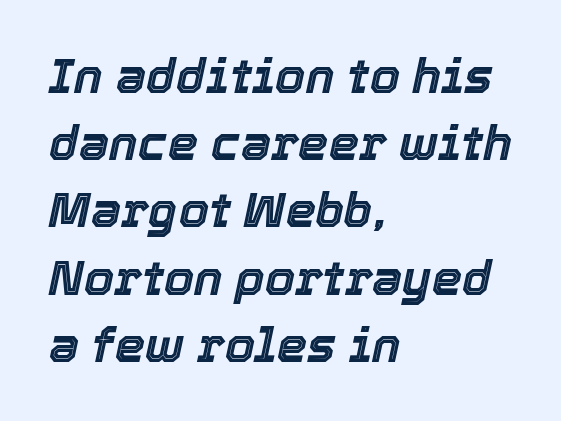
Q: Is the text italic (slanted)? A: Yes, it leans right by about 12 degrees.
Q: Is the text underlined? A: No.
Q: How is the paragraph aligned? A: Left-aligned.
Q: Is the spacing between letters normal or unusually wide? A: Normal.
Q: Is the spacing between lines tight, normal or loose? A: Normal.
Q: Width (condensed, normal, or wide)? A: Normal.
Q: x-height? A: Medium.
Q: Monospaced? A: No.
